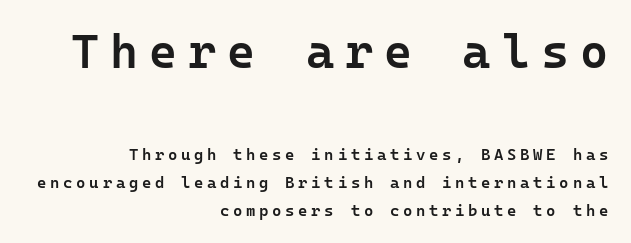
Q: Is the text bold? A: Semi-bold.
Q: Is the text italic (slanted)? A: No, it is upright.
Q: Is the typeface a serif or a sans-serif typeface? A: Sans-serif.
Q: Is the text underlined? A: No.
Q: How is the paragraph aligned? A: Right-aligned.
Q: Is the spacing between letters normal or unusually wide? A: Unusually wide.
Q: Which block of text is set in a larger size, the first (top) or the second (bottom)? A: The first (top) one.
Q: Width (condensed, normal, or wide)? A: Normal.
Q: Stroke contrast? A: Low.
Q: x-height? A: Medium.
